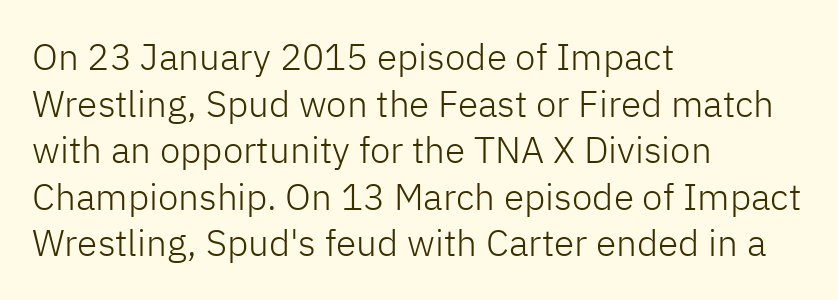
{"serif": "no", "italic": "no", "bold": "no", "weight": "light", "width": "normal", "stroke_contrast": "low", "x_height": "medium", "monospaced": "no", "underline": "no", "align": "left", "line_spacing": "normal", "line_spacing_ratio": 1.26, "letter_spacing": "normal", "letter_spacing_em": 0.0, "glyph_px": 37}
